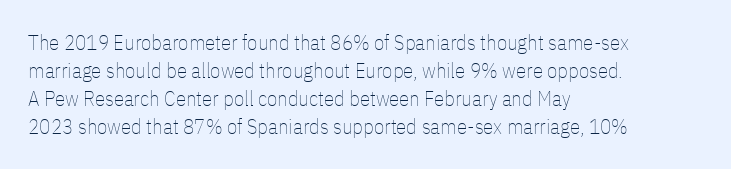
The image shows 21 px text type, upright; set left-aligned, normal line spacing (1.34x), normal letter spacing, not underlined.
